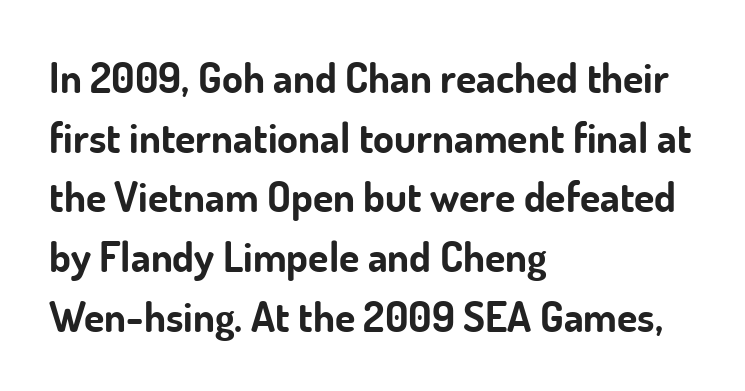
The image shows 42 px bold sans-serif type, upright; set left-aligned, normal line spacing (1.42x), normal letter spacing, not underlined; low stroke contrast and a small x-height.
